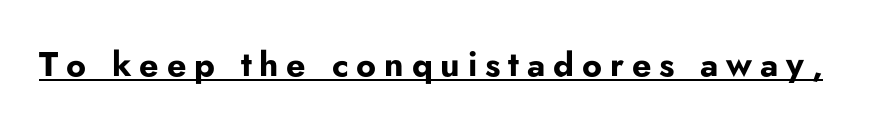
Q: Is the text bold? A: Yes.
Q: Is the text italic (slanted)? A: No, it is upright.
Q: Is the typeface a serif or a sans-serif typeface? A: Sans-serif.
Q: Is the text underlined? A: Yes.
Q: Is the spacing between letters normal or unusually wide? A: Unusually wide.
Q: Width (condensed, normal, or wide)? A: Normal.
Q: Stroke contrast? A: Low.
Q: x-height? A: Small.
Q: Monospaced? A: No.
